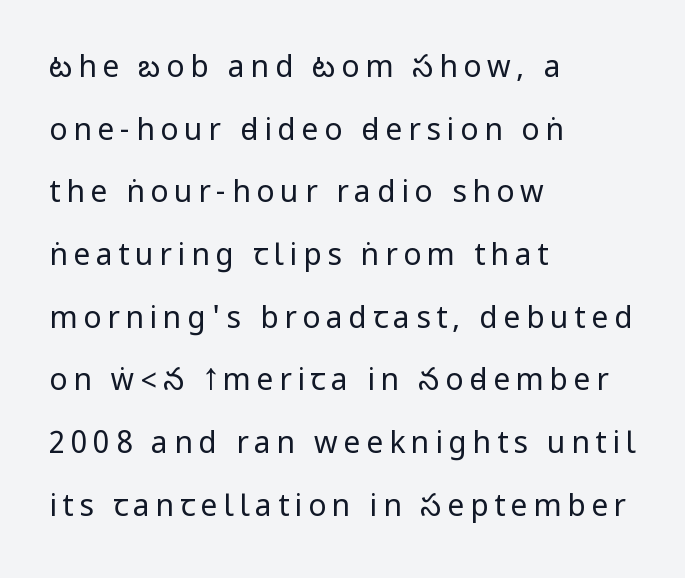
{"serif": "no", "italic": "no", "bold": "no", "weight": "regular", "width": "condensed", "stroke_contrast": "low", "underline": "no", "align": "left", "line_spacing": "loose", "line_spacing_ratio": 2.09, "glyph_px": 30}
